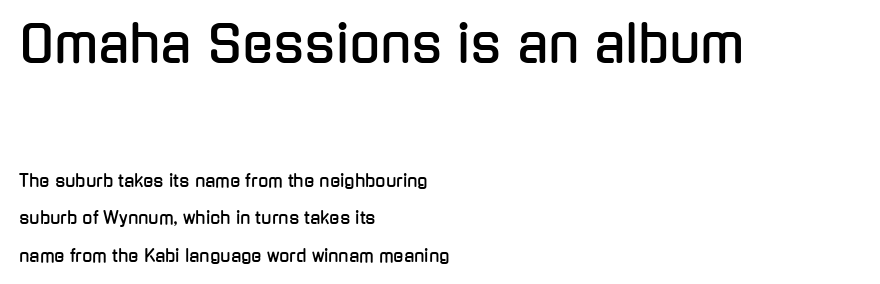
{"serif": "no", "italic": "no", "width": "condensed", "stroke_contrast": "low", "x_height": "medium", "monospaced": "no", "underline": "no", "align": "left", "line_spacing": "loose", "line_spacing_ratio": 2.2, "letter_spacing": "normal", "letter_spacing_em": 0.0, "larger_block": "first", "size_ratio": 3.0, "glyph_px": 51}
